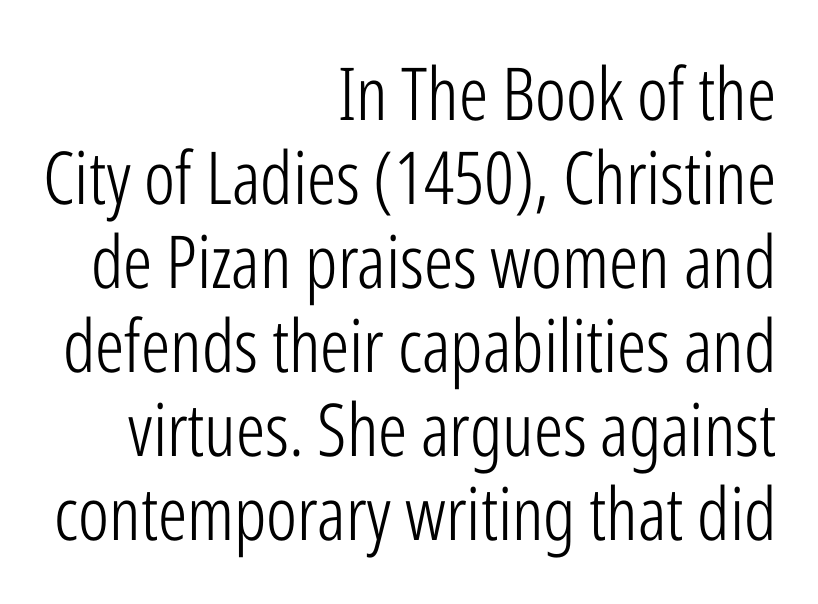
Bare-footed words on every line. No chunkiness to these letters — they're not bold. The designer dialed line spacing down below the default. Honestly, the letter spacing is just normal — you wouldn't notice it.
